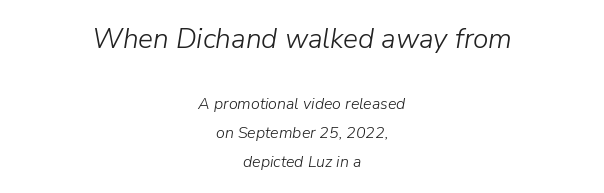
Q: Is the text bold? A: No.
Q: Is the text italic (slanted)? A: Yes, it leans right by about 9 degrees.
Q: Is the text underlined? A: No.
Q: How is the paragraph aligned? A: Centered.
Q: Is the spacing between letters normal or unusually wide? A: Normal.
Q: Which block of text is set in a larger size, the first (top) or the second (bottom)? A: The first (top) one.
Q: Width (condensed, normal, or wide)? A: Normal.
Q: Stroke contrast? A: Low.
Q: x-height? A: Medium.
Q: Monospaced? A: No.
